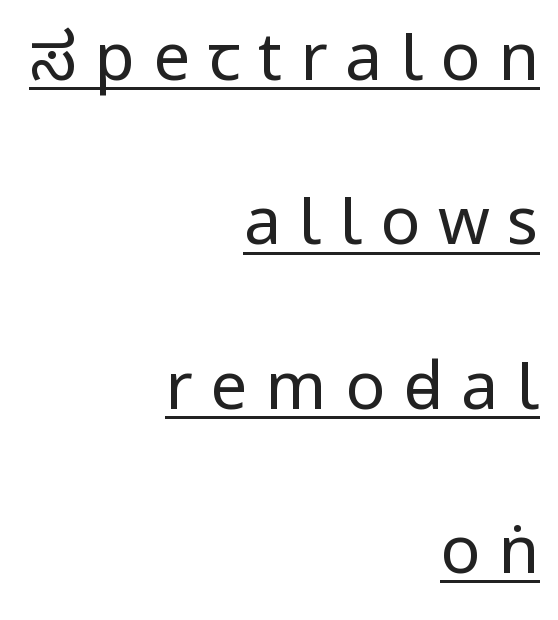
The image shows 66 px regular-weight, condensed sans-serif type, upright; set right-aligned, loose line spacing (2.49x), unusually wide letter spacing (+0.27 em), underlined; low stroke contrast and a large x-height.
